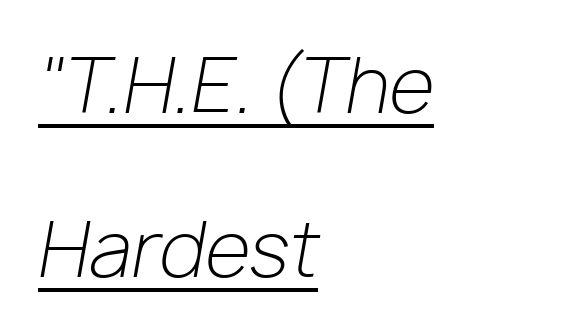
The image shows 74 px light type, italic (leaning right); set left-aligned, loose line spacing (2.22x), normal letter spacing, underlined; low stroke contrast and a medium x-height.
